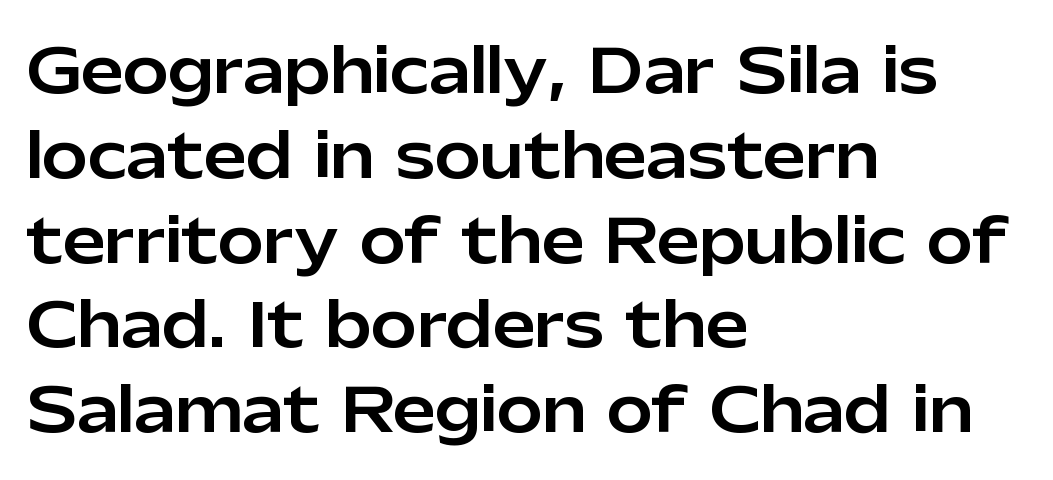
Line starts are locked; line ends wander. Leading matches the norm, producing a regular column. This is roman type, the default non-slanted kind. The glyphs are unaccompanied by any horizontal stroke below them. A typesetter would label this face a sans.
